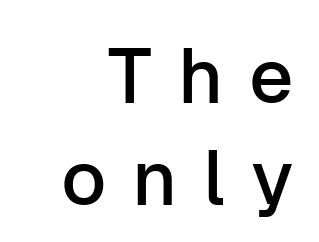
The image shows 77 px sans-serif type, upright; set right-aligned, normal line spacing (1.32x), unusually wide letter spacing (+0.33 em), not underlined; low stroke contrast and a medium x-height.
